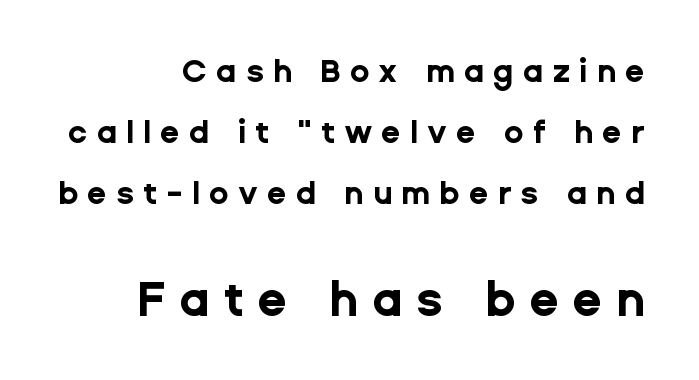
Q: Is the text bold? A: Yes.
Q: Is the text italic (slanted)? A: No, it is upright.
Q: Is the typeface a serif or a sans-serif typeface? A: Sans-serif.
Q: Is the text underlined? A: No.
Q: How is the paragraph aligned? A: Right-aligned.
Q: Is the spacing between letters normal or unusually wide? A: Unusually wide.
Q: Is the spacing between lines tight, normal or loose? A: Loose.
Q: Which block of text is set in a larger size, the first (top) or the second (bottom)? A: The second (bottom) one.
Q: Width (condensed, normal, or wide)? A: Normal.
Q: Stroke contrast? A: Low.
Q: x-height? A: Medium.
Q: Monospaced? A: No.
